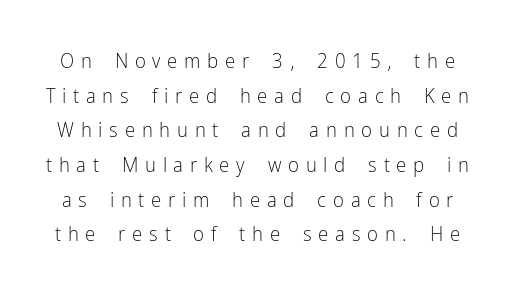
Is the letter spacing exaggerated? Yes — the characters are pushed far apart. The strokes carry an ordinary text weight at most. Style check: upright. Quick note: underline off.
